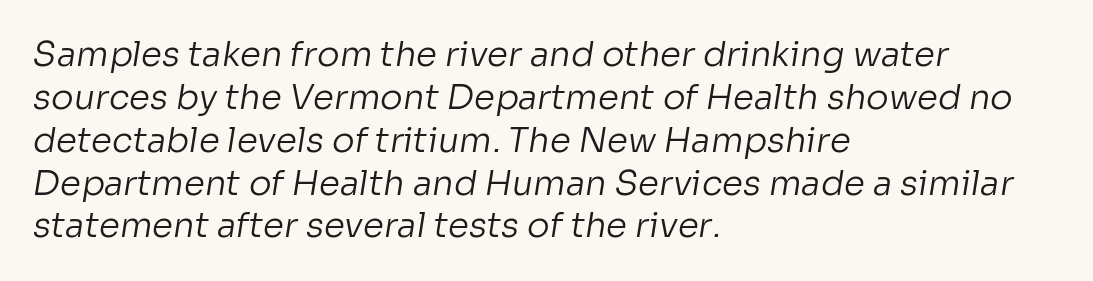
Spacing verdict: proportional, widths tailored to each character. Each line starts at the same left margin while the right side varies. A quiet, ordinary-to-light weight characterises the typeface. Students, observe: this is what conventionally led text looks like. The foot of each line stays bare and open.
